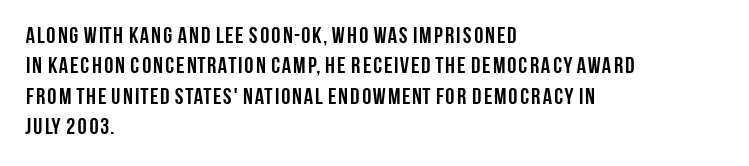
{"italic": "no", "bold": "yes", "underline": "no", "align": "left", "line_spacing": "normal", "line_spacing_ratio": 1.32, "letter_spacing": "normal", "letter_spacing_em": 0.0, "glyph_px": 23}
